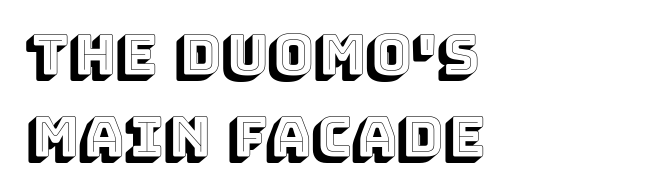
The image shows 55 px text type, upright; set left-aligned, normal line spacing (1.49x), normal letter spacing, not underlined; a large x-height.
